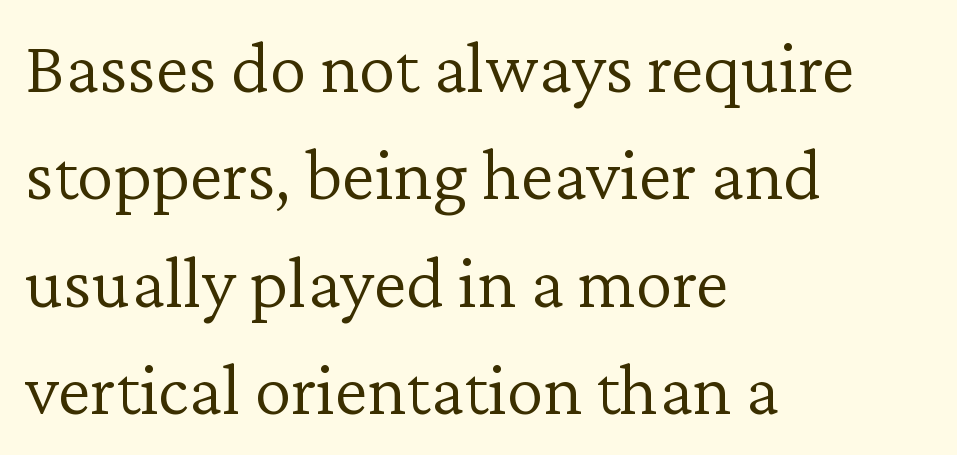
{"serif": "yes", "italic": "no", "bold": "no", "weight": "light", "width": "normal", "stroke_contrast": "low", "x_height": "medium", "monospaced": "no", "underline": "no", "align": "left", "line_spacing": "normal", "line_spacing_ratio": 1.45, "letter_spacing": "normal", "letter_spacing_em": 0.0, "glyph_px": 74}
